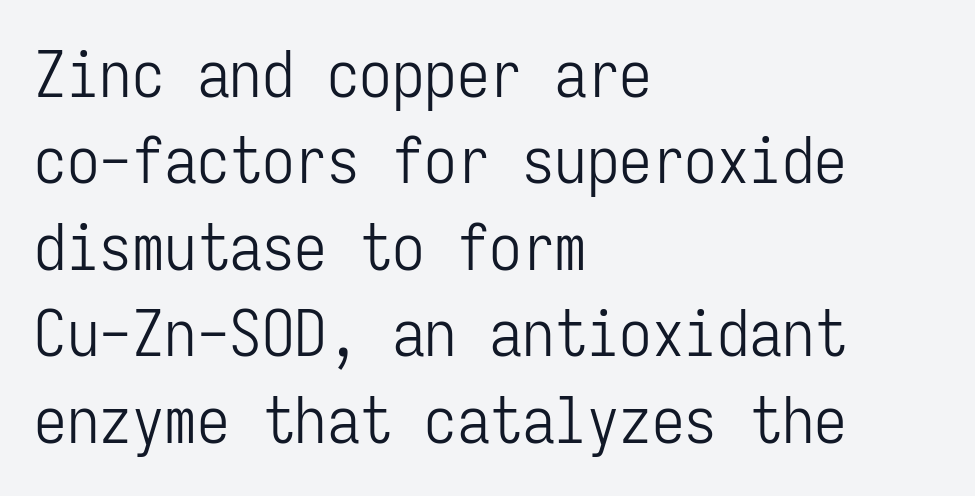
The image shows 65 px light, condensed sans-serif type, upright, monospaced; set left-aligned, normal line spacing (1.33x), normal letter spacing, not underlined; low stroke contrast and a medium x-height.
